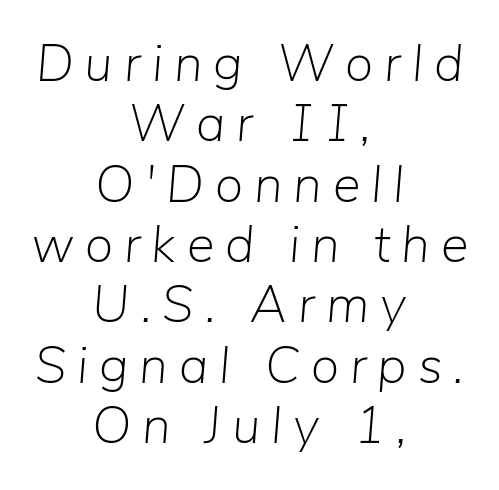
The image shows 52 px light type, italic (leaning right); set centered, line spacing 1.16x, unusually wide letter spacing (+0.21 em), not underlined; low stroke contrast and a medium x-height.
